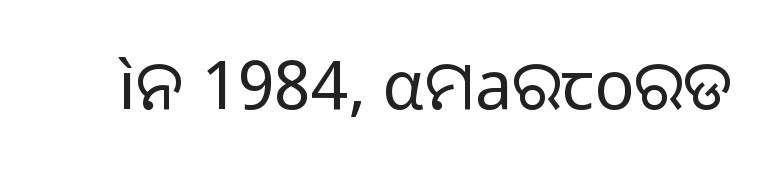
In terms of letterform style, serifs are entirely absent. You could call the tracking neutral — neither tight nor loose. The face looks like a standard text weight, possibly lighter. This sample uses an upright cut, with every glyph sitting square on the baseline. The string is rendered with underlining switched off. Note the varied advance widths — an 'i' is clearly narrower than an 'm'.
